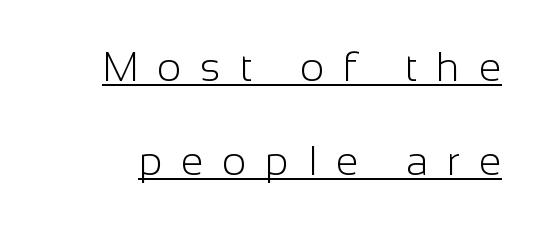
{"serif": "no", "italic": "no", "bold": "no", "weight": "light", "width": "normal", "stroke_contrast": "low", "x_height": "medium", "monospaced": "no", "underline": "yes", "line_spacing": "loose", "line_spacing_ratio": 2.3, "letter_spacing": "wide", "letter_spacing_em": 0.46, "glyph_px": 41}
